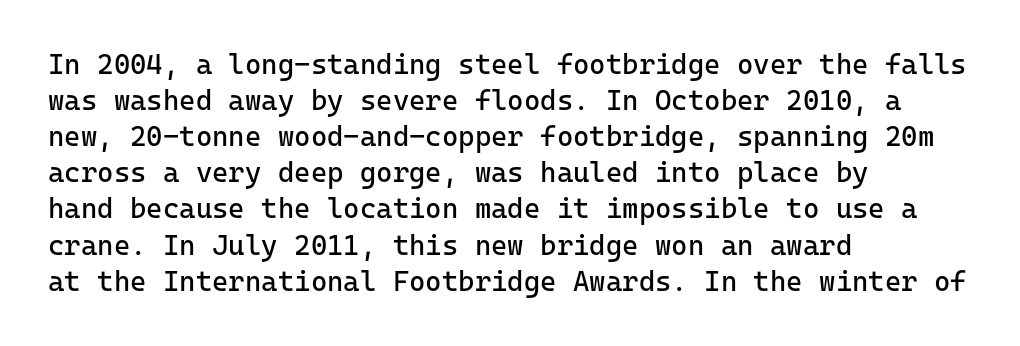
The letterforms sit shoulder to shoulder at normal distance. I'd call this a sans setting — the letters go barefoot. The designer left line spacing at the default. The area under the type is left untouched.
